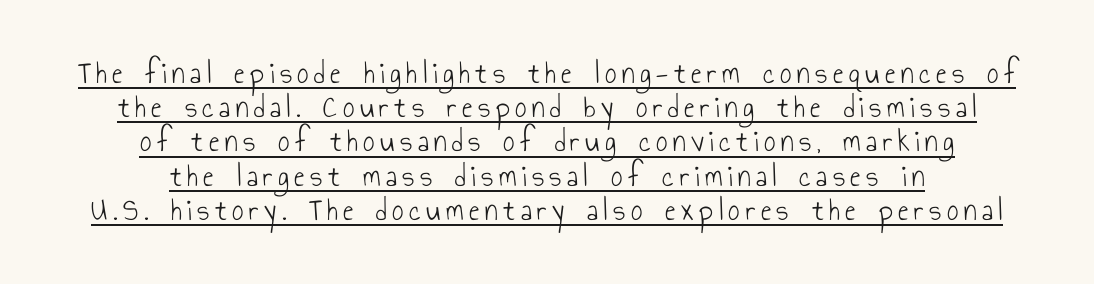
The image shows 32 px light, condensed sans-serif type, upright; set centered, tight line spacing (1.07x), underlined; low stroke contrast and a small x-height.
